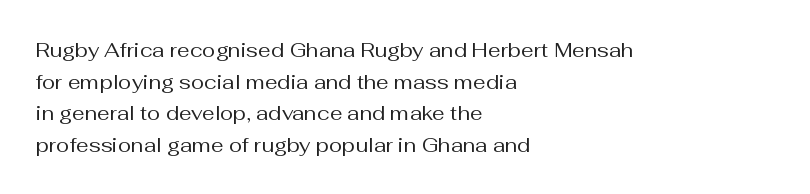
{"italic": "no", "bold": "no", "underline": "no", "align": "left", "line_spacing": "normal", "line_spacing_ratio": 1.58, "letter_spacing": "normal", "letter_spacing_em": 0.0, "glyph_px": 20}
